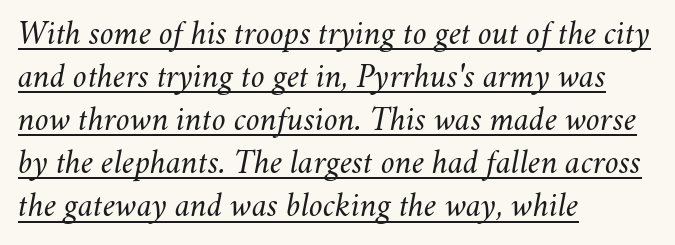
The image shows 35 px light type, italic (leaning right); set left-aligned, line spacing 1.23x, normal letter spacing, underlined; medium stroke contrast and a small x-height.
